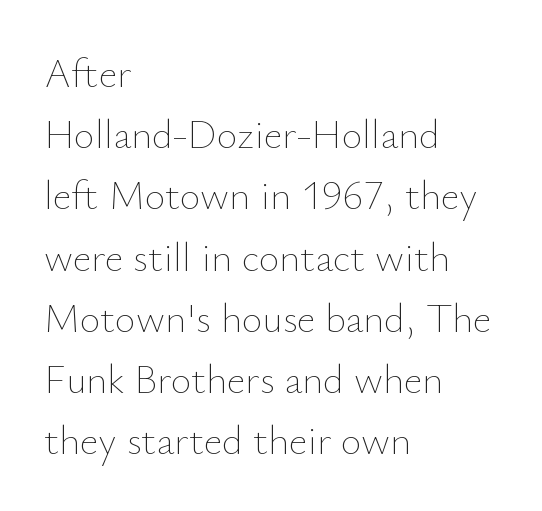
Short and long lines alike share a common starting point at left. The lettering stays uniformly vertical, giving the passage a roman look. No letter is thick-stroked: the sample isn't bold. A bare baseline throughout the passage. Spacing between characters is what you'd get straight out of the box. The face used here is proportionally spaced, like ordinary book or web type.
